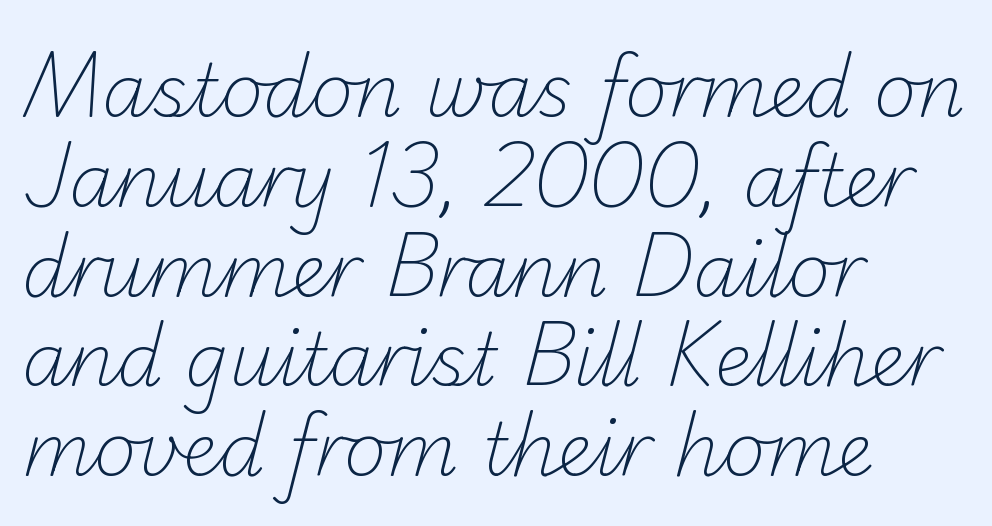
Q: Is the text bold? A: No.
Q: Is the typeface a serif or a sans-serif typeface? A: Sans-serif.
Q: Is the text underlined? A: No.
Q: How is the paragraph aligned? A: Left-aligned.
Q: Is the spacing between letters normal or unusually wide? A: Normal.
Q: Width (condensed, normal, or wide)? A: Normal.
Q: Stroke contrast? A: Low.
Q: x-height? A: Small.
Q: Monospaced? A: No.
